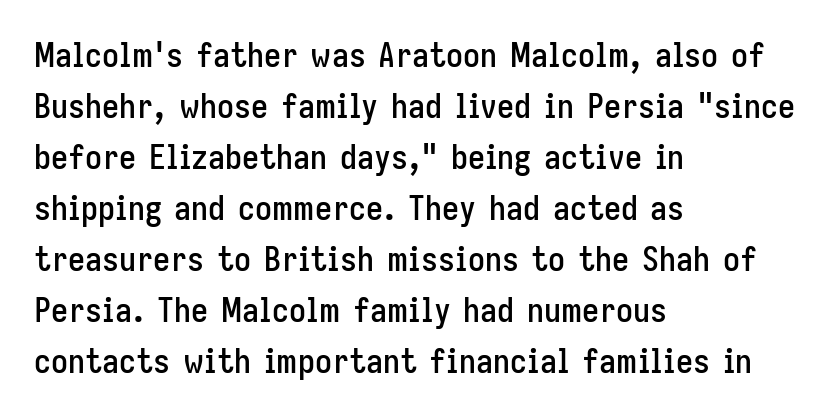
The image shows 34 px condensed sans-serif type, upright; set left-aligned, normal line spacing (1.5x), normal letter spacing, not underlined; low stroke contrast and a medium x-height.
